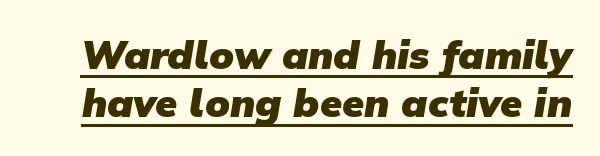
Q: Is the text bold? A: Yes.
Q: Is the typeface a serif or a sans-serif typeface? A: Sans-serif.
Q: Is the text underlined? A: Yes.
Q: Is the spacing between letters normal or unusually wide? A: Normal.
Q: Width (condensed, normal, or wide)? A: Normal.
Q: Stroke contrast? A: Low.
Q: x-height? A: Medium.
Q: Monospaced? A: No.
